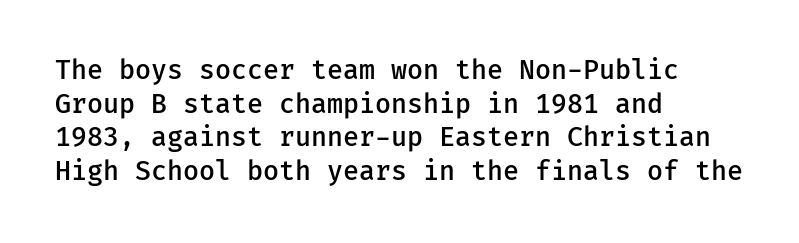
The image shows 26 px text type, upright; set left-aligned, normal line spacing (1.29x), normal letter spacing, not underlined.
